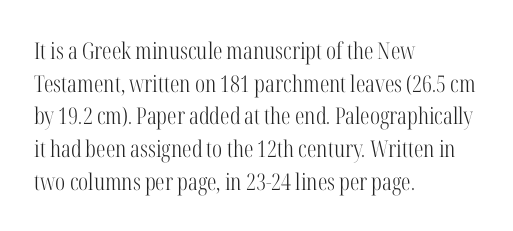
Characters follow at the spacing the type designer built in. The letterforms sit at book weight or below. Rendered with straight, roman letterforms. The rows are spaced the way most documents space them. The strip under each line holds only bare page.
